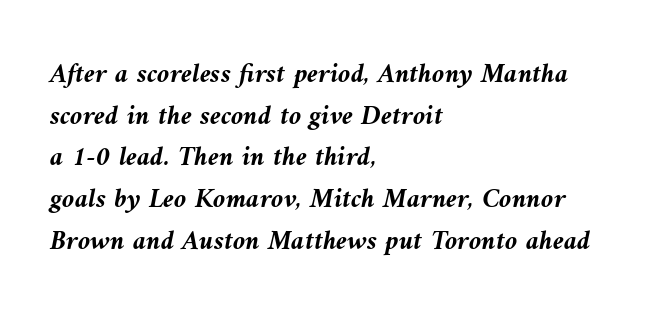
The image shows 28 px semibold type, italic (leaning left); set left-aligned, normal line spacing (1.49x), normal letter spacing, not underlined; medium stroke contrast and a medium x-height.
